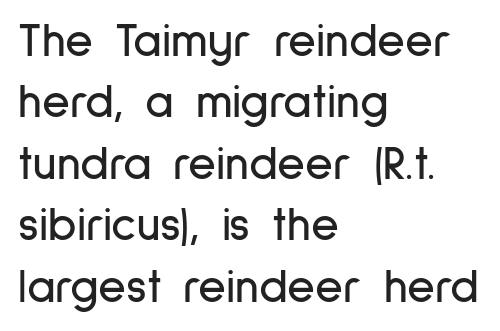
The image shows 48 px condensed sans-serif type, upright; set left-aligned, normal line spacing (1.28x), normal letter spacing, not underlined; low stroke contrast and a medium x-height.
